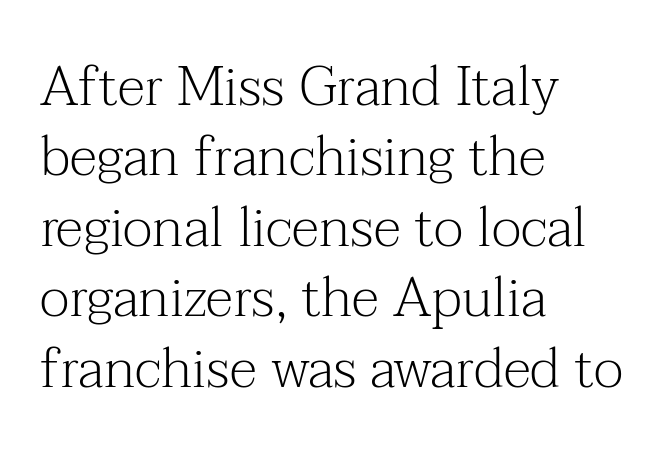
The image shows 55 px light serif type, upright; set left-aligned, normal line spacing (1.28x), normal letter spacing, not underlined; medium stroke contrast and a medium x-height.
